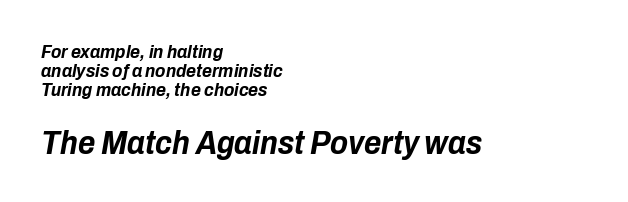
Letters rest on an invisible, unmarked baseline. Each letter keeps its own natural width here, so spacing adapts to shape. The sample has been set heavy, in full bold. Tall strokes in this sample are angled rather than plumb. Which chunk is bigger? The second one — the bottom block dwarfs the top. All the whitespace from short lines collects on the right.
